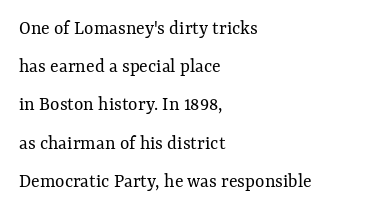
{"italic": "no", "bold": "no", "underline": "no", "align": "left", "line_spacing": "loose", "line_spacing_ratio": 1.91, "letter_spacing": "normal", "letter_spacing_em": 0.0, "glyph_px": 20}
